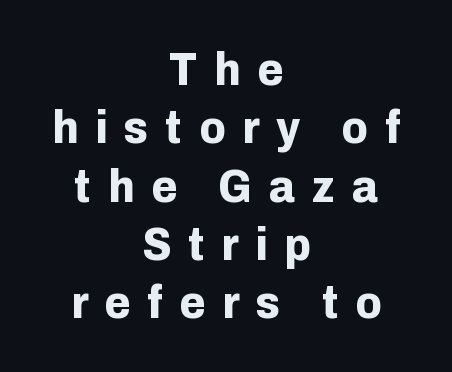
{"serif": "no", "italic": "no", "bold": "yes", "weight": "bold", "width": "normal", "stroke_contrast": "low", "x_height": "medium", "monospaced": "no", "underline": "no", "align": "center", "line_spacing_ratio": 1.24, "letter_spacing": "wide", "letter_spacing_em": 0.36, "glyph_px": 47}
